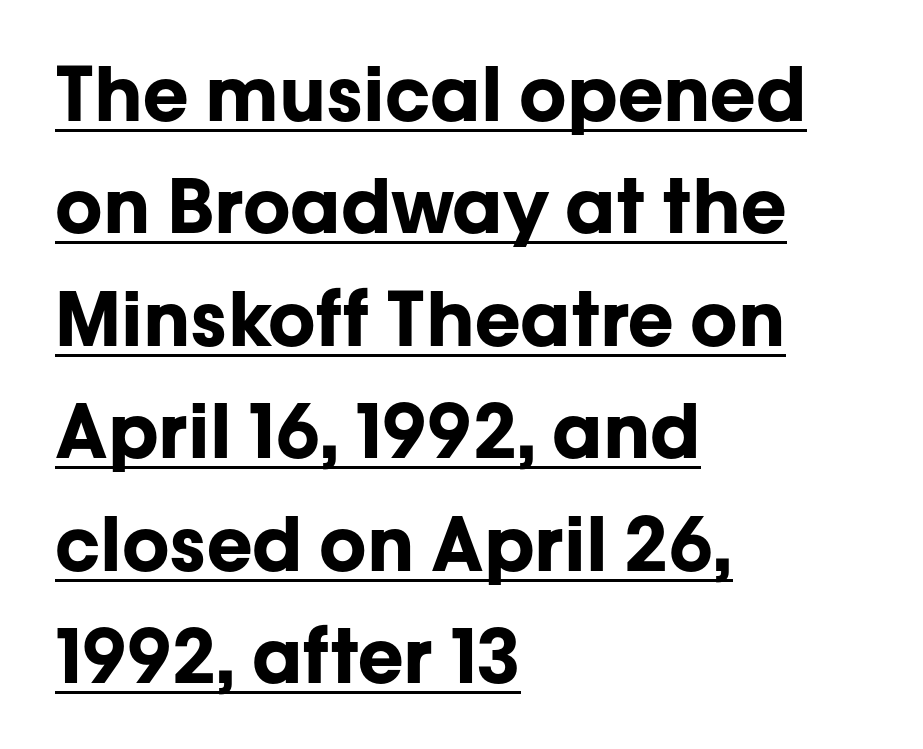
The image shows 75 px bold sans-serif type, upright; set left-aligned, normal line spacing (1.5x), normal letter spacing, underlined; low stroke contrast and a medium x-height.
